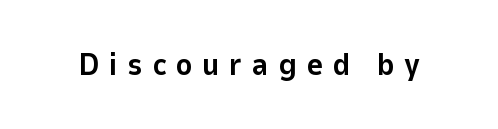
Q: Is the text bold? A: Yes.
Q: Is the text italic (slanted)? A: No, it is upright.
Q: Is the typeface a serif or a sans-serif typeface? A: Sans-serif.
Q: Is the text underlined? A: No.
Q: Is the spacing between letters normal or unusually wide? A: Unusually wide.
Q: Width (condensed, normal, or wide)? A: Normal.
Q: Stroke contrast? A: Low.
Q: x-height? A: Medium.
Q: Monospaced? A: No.
